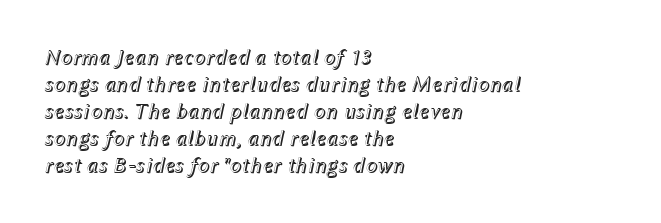
Letter spacing: default. The lines are quadded left. The specimen reads as italic at a glance. Plain, unruled lines of type.
